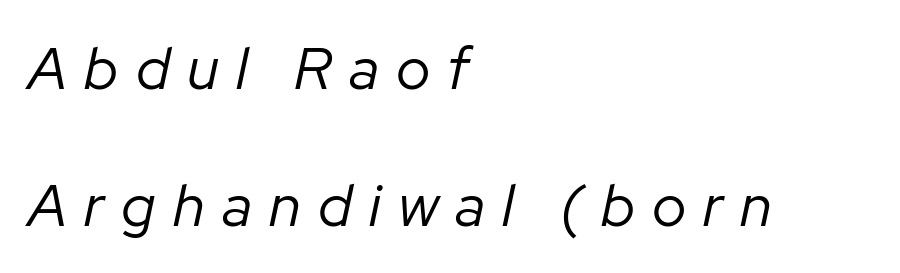
Underline: absent. Quick note: italic. The paragraph has a hard left edge and a soft right edge. This sample has the flowing, uneven cadence of proportional lettering. The type is letterspaced generously, with wide tracking. Leading is clearly above the norm, producing a sparse column.
